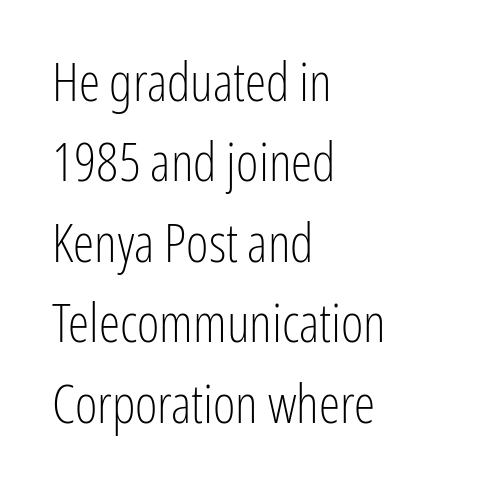
Interline gaps are of average width in this sample. Underlining? Definitely not there. The typeface chosen for these lines omits serifs. All the whitespace from short lines collects on the right.
